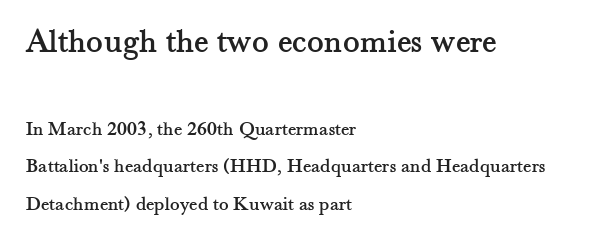
Q: Is the text italic (slanted)? A: No, it is upright.
Q: Is the typeface a serif or a sans-serif typeface? A: Serif.
Q: Is the text underlined? A: No.
Q: How is the paragraph aligned? A: Left-aligned.
Q: Is the spacing between letters normal or unusually wide? A: Normal.
Q: Which block of text is set in a larger size, the first (top) or the second (bottom)? A: The first (top) one.
Q: Width (condensed, normal, or wide)? A: Normal.
Q: Stroke contrast? A: Medium.
Q: x-height? A: Small.
Q: Monospaced? A: No.
